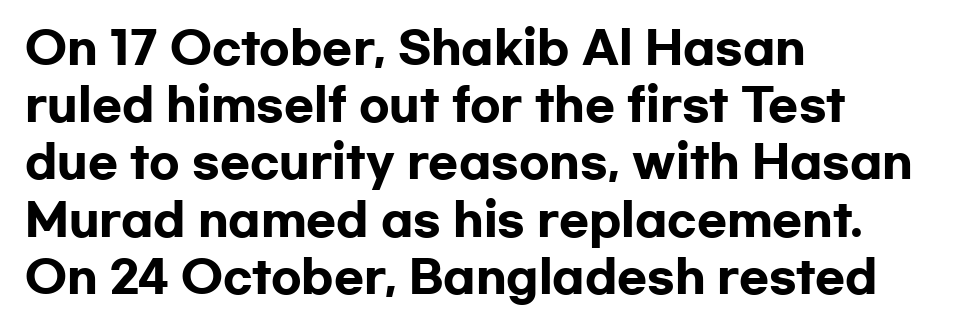
The image shows 44 px heavy, wide sans-serif type, upright; set left-aligned, normal line spacing (1.3x), normal letter spacing, not underlined; low stroke contrast and a medium x-height.
